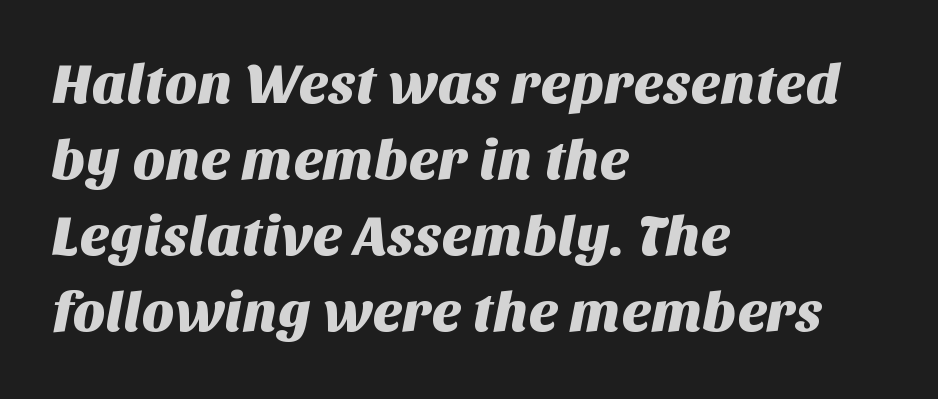
{"serif": "no", "width": "normal", "stroke_contrast": "medium", "x_height": "large", "monospaced": "no", "underline": "no", "align": "left", "line_spacing": "normal", "line_spacing_ratio": 1.36, "letter_spacing": "normal", "letter_spacing_em": 0.0, "glyph_px": 56}
